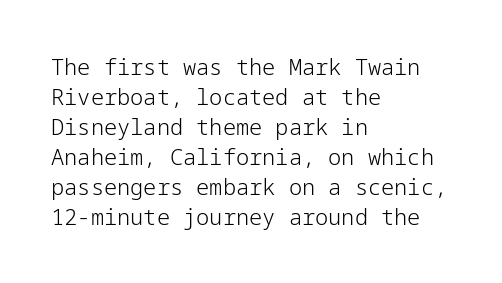
{"italic": "no", "bold": "no", "underline": "no", "align": "left", "line_spacing": "normal", "line_spacing_ratio": 1.36, "letter_spacing": "normal", "letter_spacing_em": 0.0, "glyph_px": 22}
